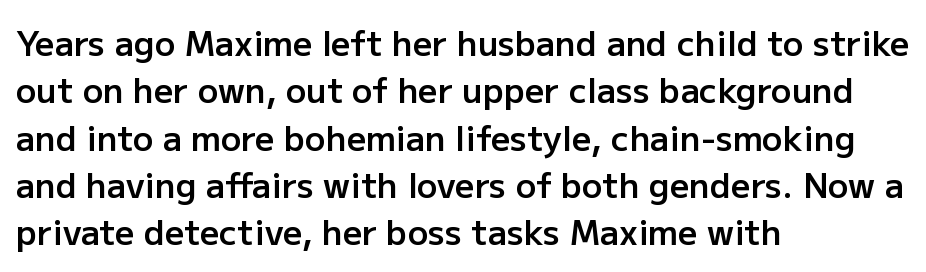
{"serif": "no", "italic": "no", "bold": "semi", "weight": "semibold", "width": "normal", "stroke_contrast": "low", "x_height": "medium", "monospaced": "no", "underline": "no", "align": "left", "line_spacing": "normal", "line_spacing_ratio": 1.39, "letter_spacing": "normal", "letter_spacing_em": 0.0, "glyph_px": 34}
